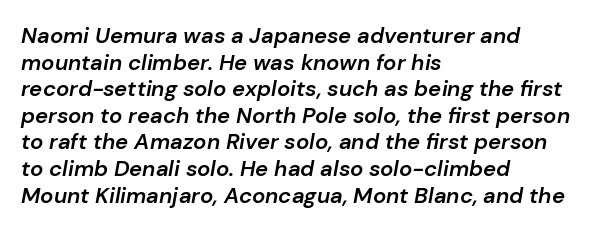
Q: Is the text bold? A: Semi-bold.
Q: Is the text italic (slanted)? A: Yes, it leans right by about 10 degrees.
Q: Is the text underlined? A: No.
Q: How is the paragraph aligned? A: Left-aligned.
Q: Is the spacing between letters normal or unusually wide? A: Normal.
